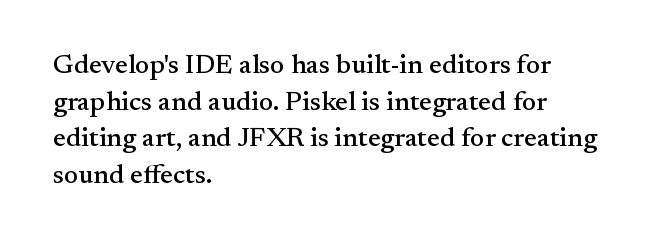
{"italic": "no", "underline": "no", "align": "left", "line_spacing": "normal", "line_spacing_ratio": 1.36, "letter_spacing": "normal", "letter_spacing_em": 0.0, "glyph_px": 27}
